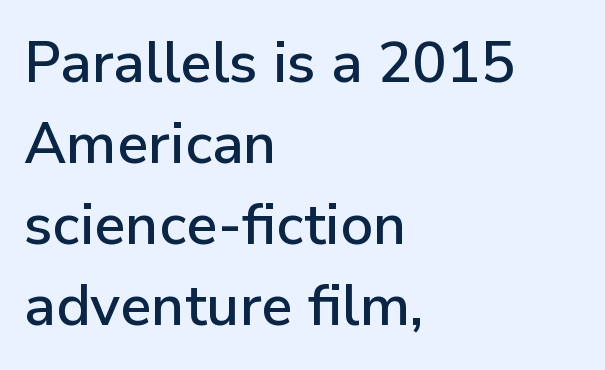
{"serif": "no", "italic": "no", "width": "normal", "stroke_contrast": "low", "x_height": "medium", "monospaced": "no", "underline": "no", "align": "left", "line_spacing": "normal", "line_spacing_ratio": 1.42, "letter_spacing": "normal", "letter_spacing_em": 0.0, "glyph_px": 57}
